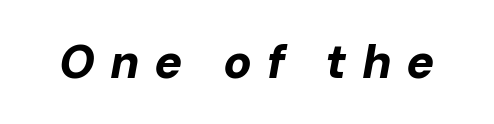
Q: Is the text bold? A: Yes.
Q: Is the text italic (slanted)? A: Yes, it leans right by about 10 degrees.
Q: Is the text underlined? A: No.
Q: Is the spacing between letters normal or unusually wide? A: Unusually wide.
Q: Width (condensed, normal, or wide)? A: Normal.
Q: Stroke contrast? A: Low.
Q: x-height? A: Medium.
Q: Monospaced? A: No.
